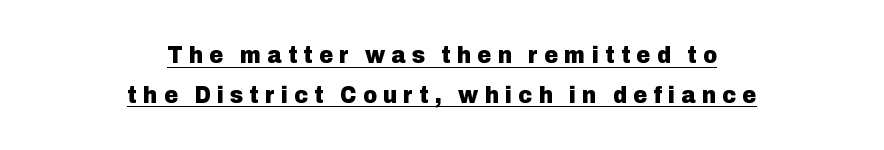
Q: Is the text bold? A: Yes.
Q: Is the text italic (slanted)? A: No, it is upright.
Q: Is the text underlined? A: Yes.
Q: How is the paragraph aligned? A: Centered.
Q: Is the spacing between letters normal or unusually wide? A: Unusually wide.
Q: Is the spacing between lines tight, normal or loose? A: Normal.
